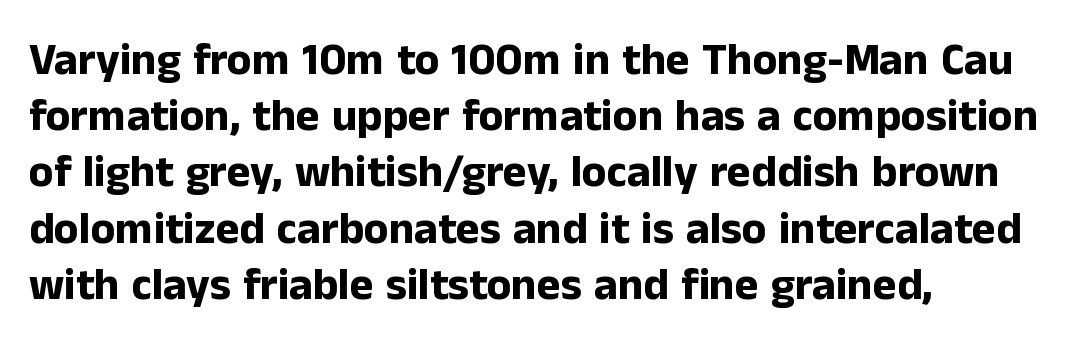
The image shows 45 px bold sans-serif type, upright; set left-aligned, normal line spacing (1.25x), normal letter spacing, not underlined; low stroke contrast and a medium x-height.
